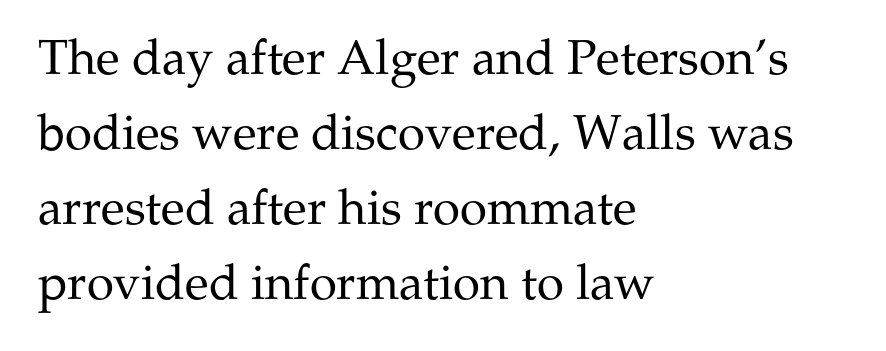
Designer's note — italics off, roman on. Leading: standard. A bare baseline throughout the passage. Layout note: lines flush left. Honestly, the letter spacing is just normal — you wouldn't notice it. A light-to-regular cut is what we see here.
